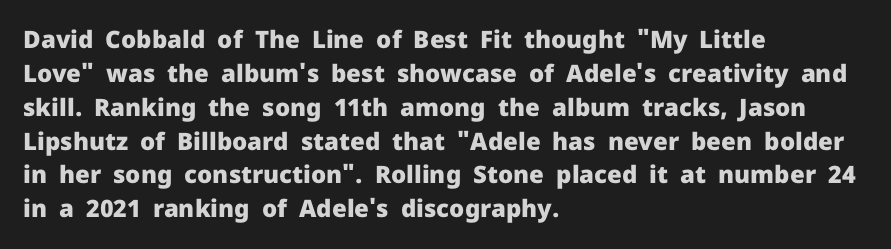
Check under the words: just untouched page. The lettering stays uniformly vertical, giving the passage a roman look. Does the weight exceed regular? Yes, all the way to bold. Leading: standard.
